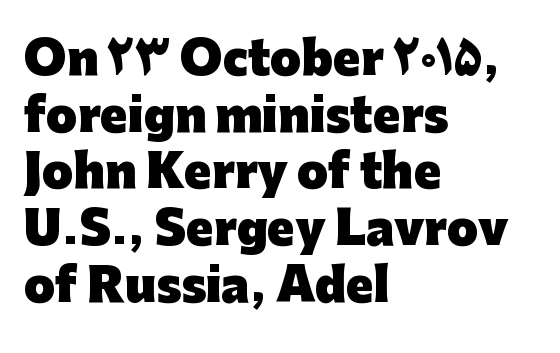
{"serif": "no", "italic": "no", "bold": "yes", "weight": "heavy", "width": "normal", "stroke_contrast": "low", "x_height": "medium", "monospaced": "no", "underline": "no", "align": "left", "line_spacing": "normal", "line_spacing_ratio": 1.26, "letter_spacing": "normal", "letter_spacing_em": 0.0, "glyph_px": 45}
